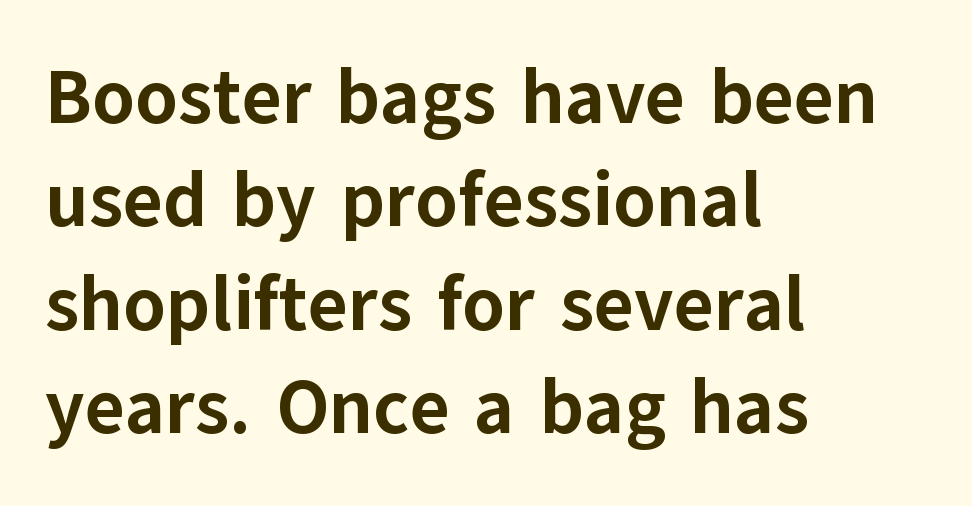
The image shows 76 px bold sans-serif type, upright; set left-aligned, normal line spacing (1.36x), normal letter spacing, not underlined; low stroke contrast and a medium x-height.
